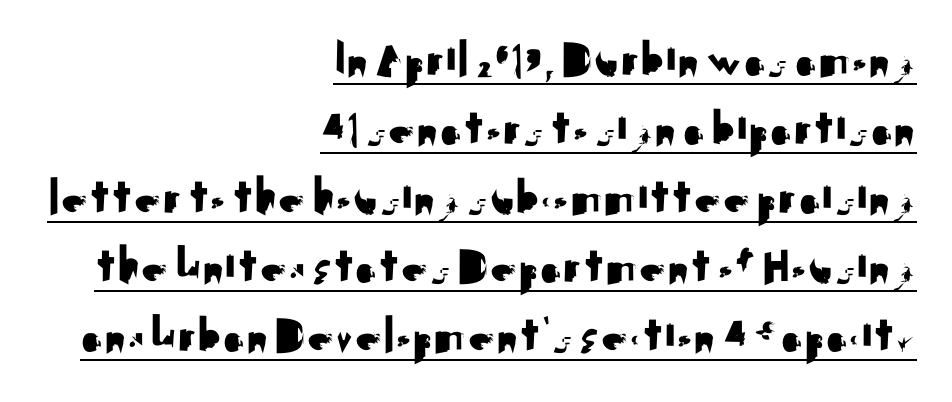
Ordinary non-slanted type is in use. Each letter keeps its own natural width here, so spacing adapts to shape. Glyph-to-glyph distance matches everyday printed text. Check the space under the baseline: a stroke is drawn there. Students, observe: this is what conventionally led text looks like. The rag falls on the left side of this text block.
